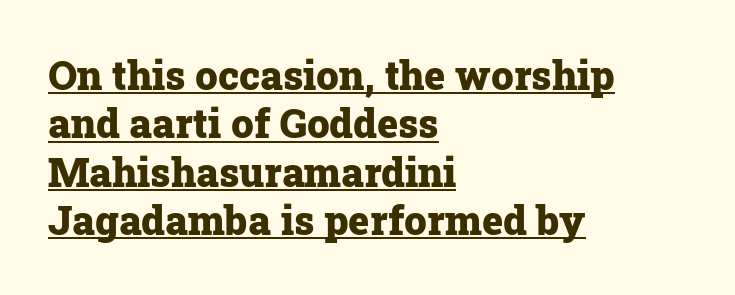
Caption: standard tracking, unaltered. Serifs: yes, visible at the terminals of the letterforms. Emphasis is given by a line drawn under the lettering. Upright lettering throughout.
